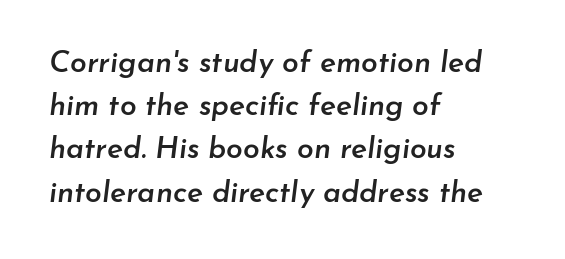
{"italic": "yes", "lean": "right", "slant_degrees": 7, "bold": "semi", "weight": "semibold", "width": "normal", "stroke_contrast": "low", "x_height": "small", "monospaced": "no", "underline": "no", "align": "left", "line_spacing": "normal", "line_spacing_ratio": 1.44, "letter_spacing": "normal", "letter_spacing_em": 0.0, "glyph_px": 30}
